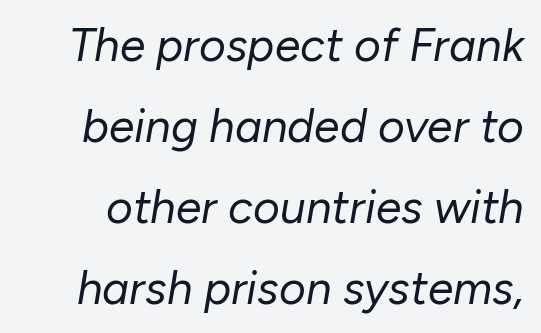
Slanted lettering throughout. The area under the type is left untouched. Looks like regular typesetting: each glyph gets only the width it needs. This rendering leaves character spacing at its baseline value.
